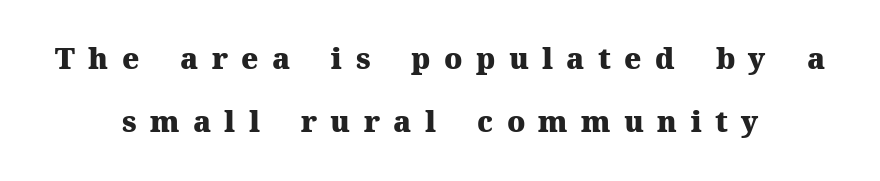
The image shows 29 px heavy serif type, upright; set centered, loose line spacing (2.17x), unusually wide letter spacing (+0.46 em), not underlined; medium stroke contrast and a medium x-height.
